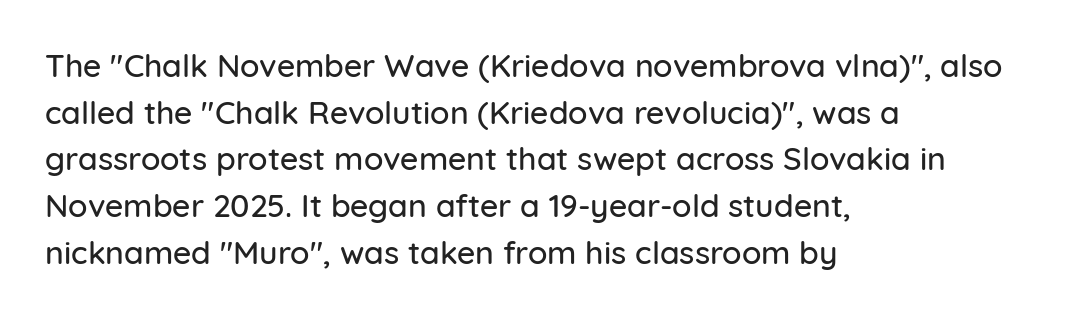
{"serif": "no", "italic": "no", "width": "normal", "stroke_contrast": "low", "x_height": "medium", "monospaced": "no", "underline": "no", "align": "left", "line_spacing": "normal", "line_spacing_ratio": 1.46, "letter_spacing": "normal", "letter_spacing_em": 0.0, "glyph_px": 32}
